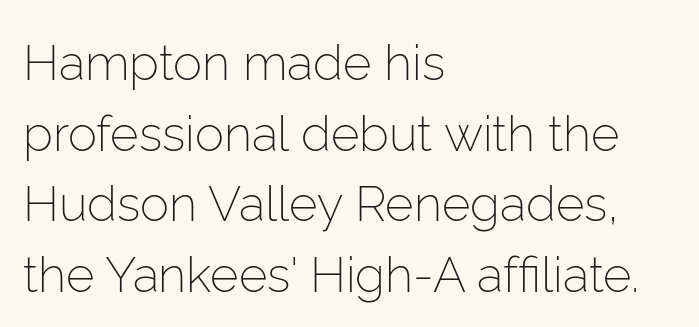
Q: Is the text bold? A: No.
Q: Is the text italic (slanted)? A: No, it is upright.
Q: Is the typeface a serif or a sans-serif typeface? A: Sans-serif.
Q: Is the text underlined? A: No.
Q: How is the paragraph aligned? A: Left-aligned.
Q: Is the spacing between letters normal or unusually wide? A: Normal.
Q: Is the spacing between lines tight, normal or loose? A: Normal.
Q: Width (condensed, normal, or wide)? A: Normal.
Q: Stroke contrast? A: Low.
Q: x-height? A: Medium.
Q: Monospaced? A: No.
